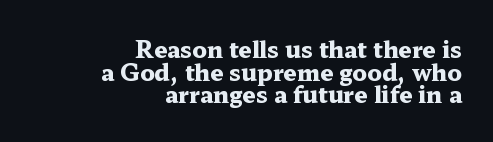
{"italic": "no", "bold": "yes", "underline": "no", "align": "right", "line_spacing": "tight", "line_spacing_ratio": 0.98, "letter_spacing": "normal", "letter_spacing_em": 0.0, "glyph_px": 23}
